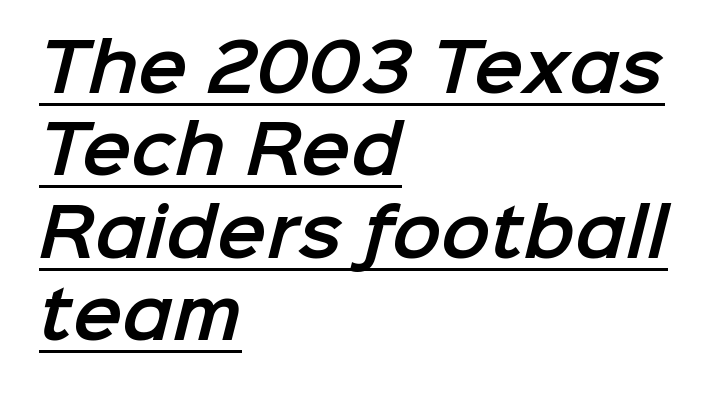
Q: Is the typeface a serif or a sans-serif typeface? A: Sans-serif.
Q: Is the text underlined? A: Yes.
Q: How is the paragraph aligned? A: Left-aligned.
Q: Is the spacing between letters normal or unusually wide? A: Normal.
Q: Is the spacing between lines tight, normal or loose? A: Normal.
Q: Width (condensed, normal, or wide)? A: Normal.
Q: Stroke contrast? A: Low.
Q: x-height? A: Medium.
Q: Monospaced? A: No.
